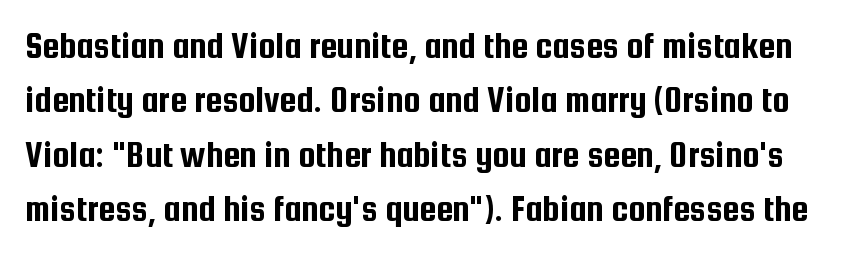
Q: Is the text italic (slanted)? A: No, it is upright.
Q: Is the typeface a serif or a sans-serif typeface? A: Sans-serif.
Q: Is the text underlined? A: No.
Q: Is the spacing between letters normal or unusually wide? A: Normal.
Q: Is the spacing between lines tight, normal or loose? A: Normal.
Q: Width (condensed, normal, or wide)? A: Condensed.
Q: Stroke contrast? A: Low.
Q: x-height? A: Medium.
Q: Monospaced? A: No.
